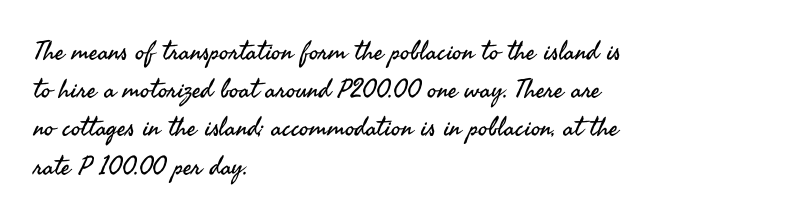
{"bold": "no", "underline": "no", "align": "left", "line_spacing": "normal", "line_spacing_ratio": 1.47, "letter_spacing": "normal", "letter_spacing_em": 0.0, "glyph_px": 26}
